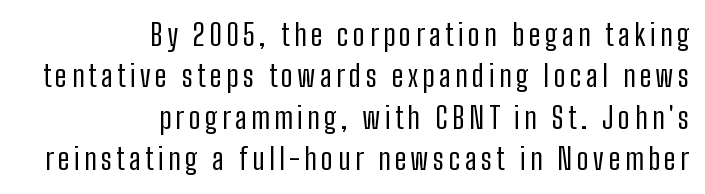
Q: Is the text bold? A: No.
Q: Is the text italic (slanted)? A: No, it is upright.
Q: Is the typeface a serif or a sans-serif typeface? A: Sans-serif.
Q: Is the text underlined? A: No.
Q: How is the paragraph aligned? A: Right-aligned.
Q: Is the spacing between lines tight, normal or loose? A: Normal.
Q: Width (condensed, normal, or wide)? A: Condensed.
Q: Stroke contrast? A: Low.
Q: x-height? A: Medium.
Q: Monospaced? A: No.
